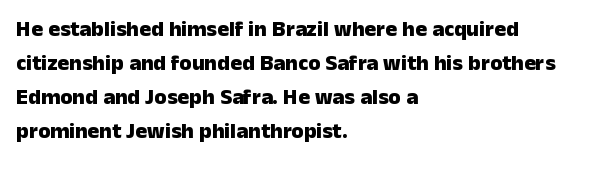
Q: Is the text bold? A: Yes.
Q: Is the text italic (slanted)? A: No, it is upright.
Q: Is the text underlined? A: No.
Q: How is the paragraph aligned? A: Left-aligned.
Q: Is the spacing between letters normal or unusually wide? A: Normal.
Q: Is the spacing between lines tight, normal or loose? A: Normal.
